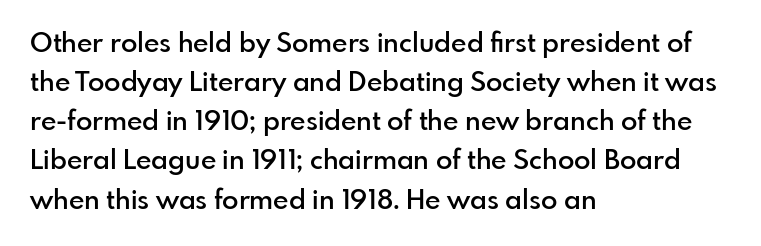
The image shows 27 px text type, upright; set left-aligned, normal line spacing (1.45x), normal letter spacing, not underlined.
